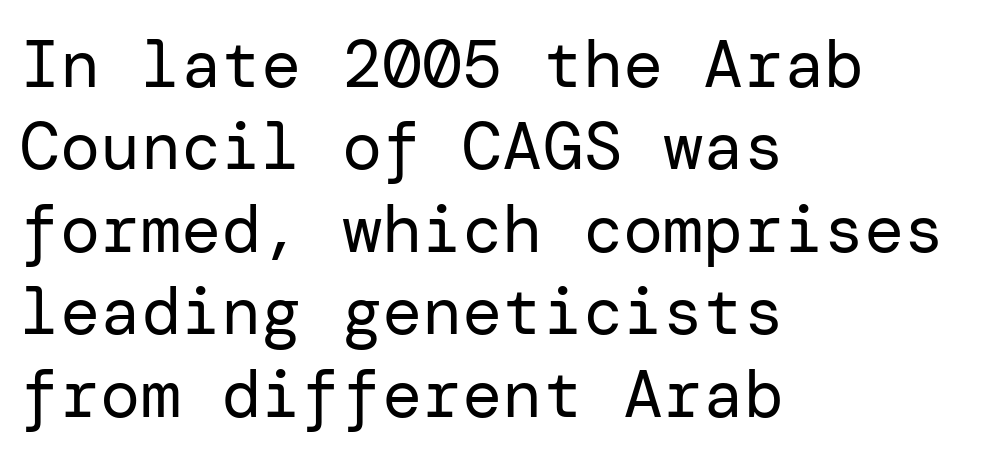
What stands out about the letter spacing? Nothing — it is the standard amount. Stroke mass is kept to a normal reading level or below. Casual observation: everything's shoved over to the left. Does the type have serifs? No, each stem ends abruptly. A bare baseline throughout the passage.
